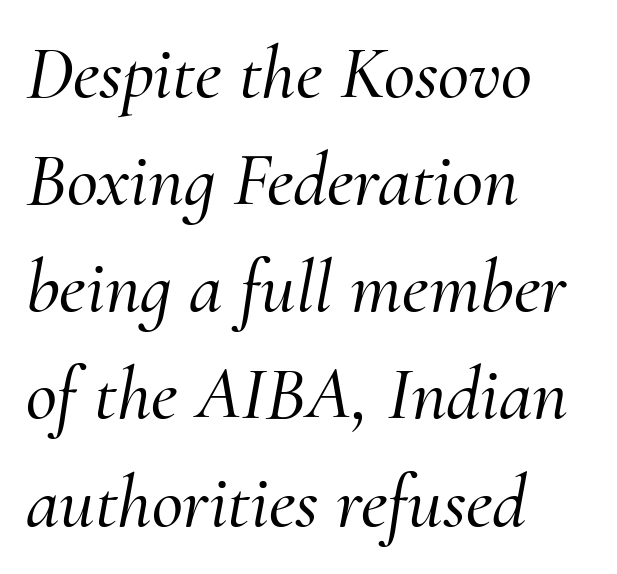
The image shows 76 px serif type, italic (leaning right); set left-aligned, normal line spacing (1.41x), normal letter spacing, not underlined; medium stroke contrast and a small x-height.
